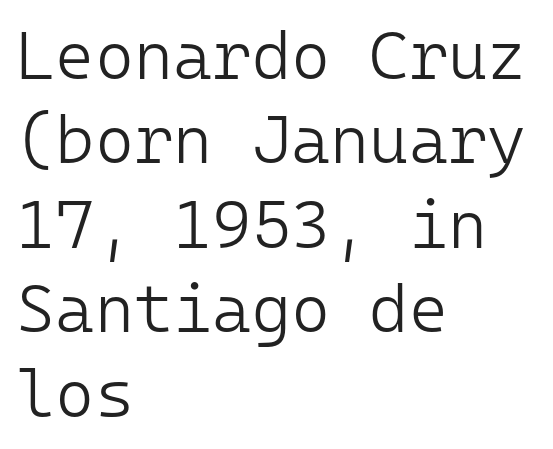
Reading down the column, the eye jumps a familiar distance to each next line. The face used here is rendered with its standard letterfit. You could count columns in this text — the font is strictly monospaced. Words float on clear page, feet unadorned.
